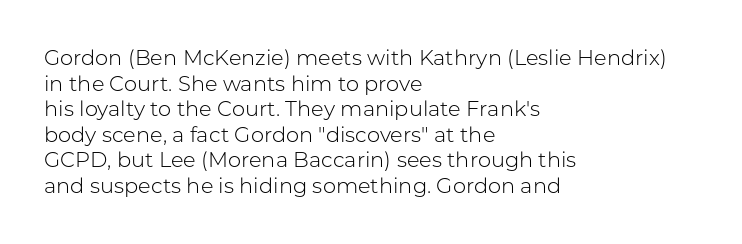
The image shows 21 px text type, upright; set left-aligned, line spacing 1.22x, normal letter spacing, not underlined.
